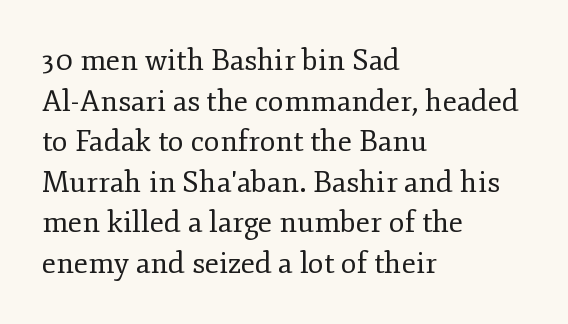
The image shows 29 px regular-weight serif type, upright; set left-aligned, normal line spacing (1.4x), normal letter spacing, not underlined; low stroke contrast and a small x-height.
